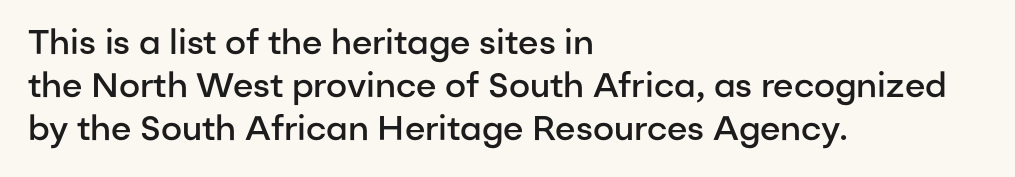
{"serif": "no", "italic": "no", "bold": "semi", "weight": "semibold", "width": "normal", "stroke_contrast": "low", "x_height": "medium", "monospaced": "no", "underline": "no", "align": "left", "line_spacing": "normal", "line_spacing_ratio": 1.26, "letter_spacing": "normal", "letter_spacing_em": 0.0, "glyph_px": 34}
